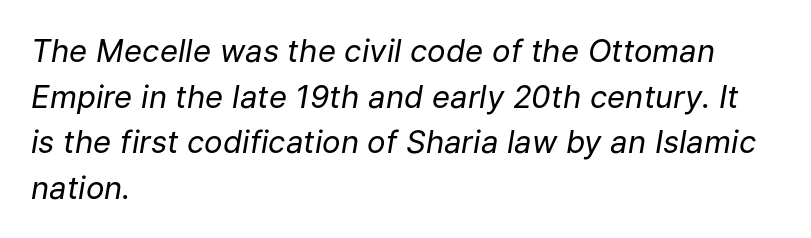
Is the type slanted? Yes — the strokes lean at a clear angle. Is this a fixed-width face? No — the glyphs have proportional, varying widths. Unbolded letterforms with no extra heft. Unmarked baselines from the first word to the last.
